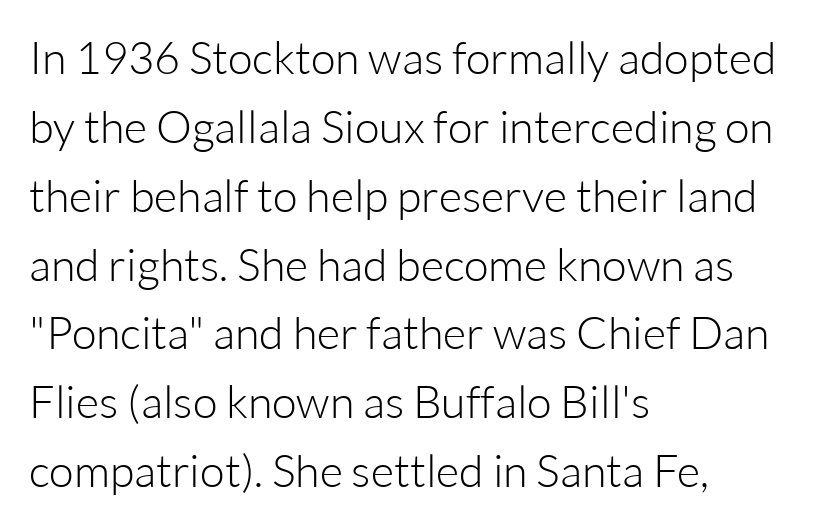
The image shows 45 px light sans-serif type, upright; set left-aligned, normal line spacing (1.53x), normal letter spacing, not underlined; low stroke contrast and a medium x-height.
